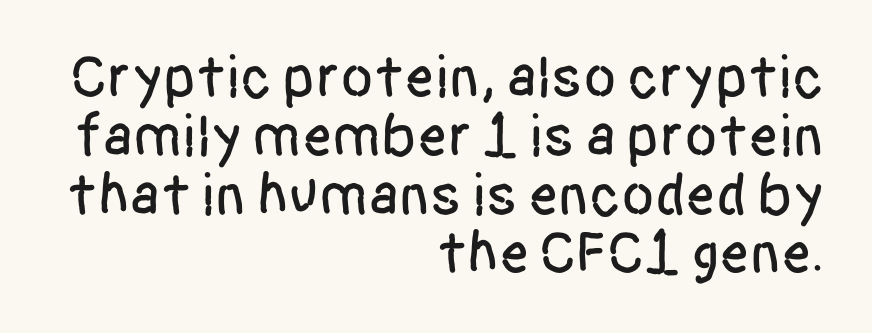
Each letter keeps its own natural width here, so spacing adapts to shape. Honestly, there is no underline to notice here at all. The designer dialed line spacing down below the default. Posture: upright roman.
